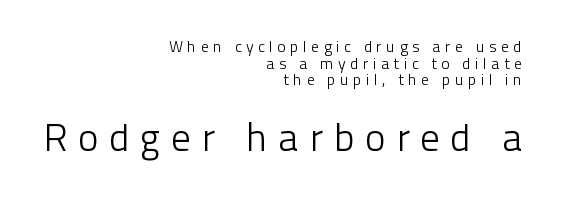
Q: Is the text bold? A: No.
Q: Is the text italic (slanted)? A: No, it is upright.
Q: Is the typeface a serif or a sans-serif typeface? A: Sans-serif.
Q: Is the text underlined? A: No.
Q: How is the paragraph aligned? A: Right-aligned.
Q: Is the spacing between letters normal or unusually wide? A: Unusually wide.
Q: Is the spacing between lines tight, normal or loose? A: Tight.
Q: Which block of text is set in a larger size, the first (top) or the second (bottom)? A: The second (bottom) one.
Q: Width (condensed, normal, or wide)? A: Normal.
Q: Stroke contrast? A: Low.
Q: x-height? A: Medium.
Q: Monospaced? A: No.
